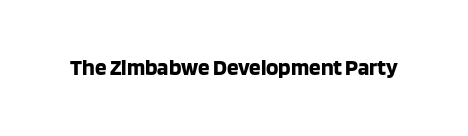
The image shows 23 px bold type, upright; set normal letter spacing, not underlined.
